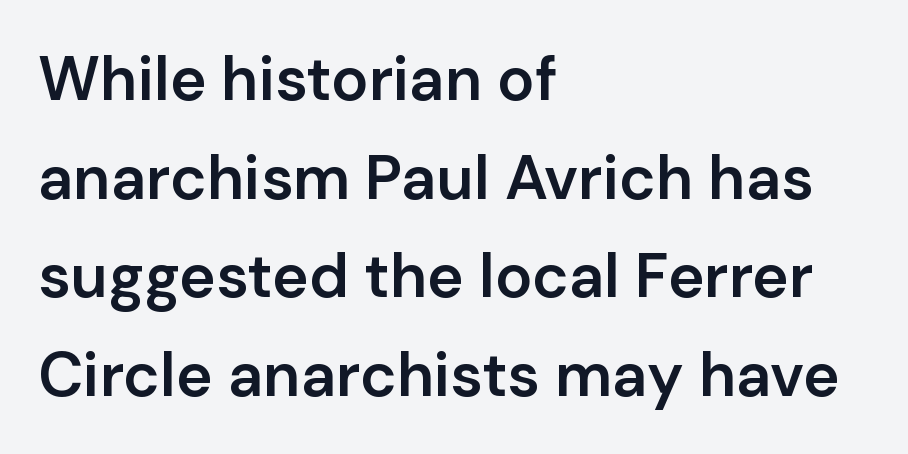
{"serif": "no", "italic": "no", "bold": "semi", "weight": "semibold", "width": "normal", "stroke_contrast": "low", "x_height": "medium", "monospaced": "no", "underline": "no", "align": "left", "line_spacing": "normal", "line_spacing_ratio": 1.59, "letter_spacing": "normal", "letter_spacing_em": 0.0, "glyph_px": 62}
